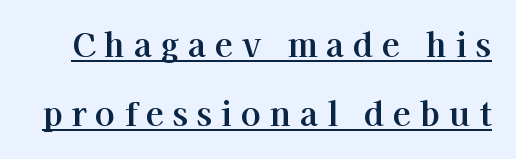
{"serif": "yes", "italic": "no", "width": "normal", "stroke_contrast": "high", "x_height": "medium", "monospaced": "no", "underline": "yes", "line_spacing": "loose", "line_spacing_ratio": 2.1, "letter_spacing": "wide", "letter_spacing_em": 0.27, "glyph_px": 33}
